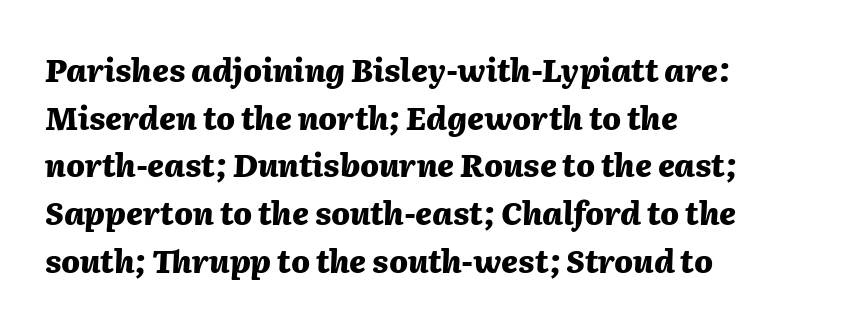
One glance says typical: line gaps are just what's usual. Check the space under the baseline: it is left empty. These lines carry a lot of weight — the face is fully bold. Do the characters align in a grid? No, the font is proportional. Short note: letters normally spaced.
